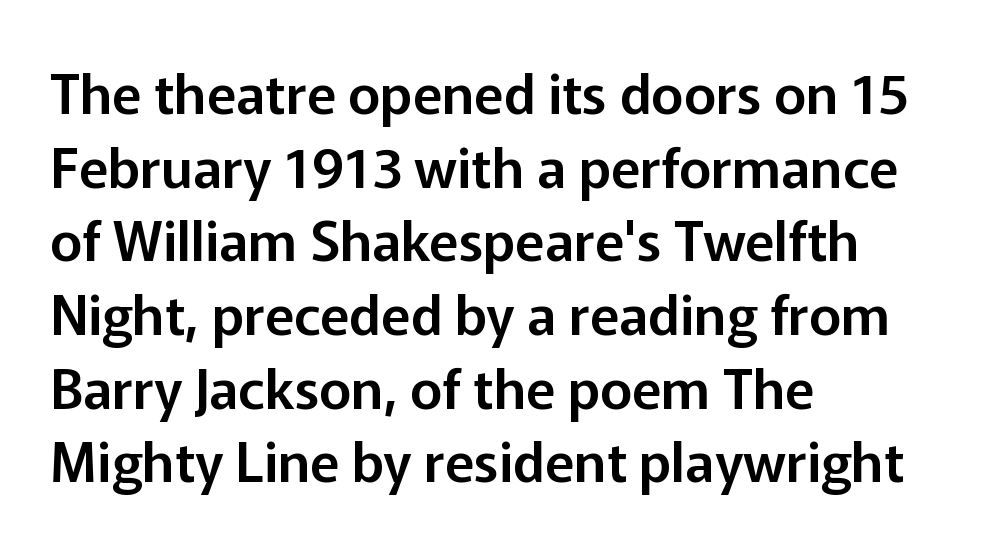
The image shows 55 px sans-serif type, upright; set left-aligned, normal line spacing (1.34x), normal letter spacing, not underlined; low stroke contrast and a medium x-height.
